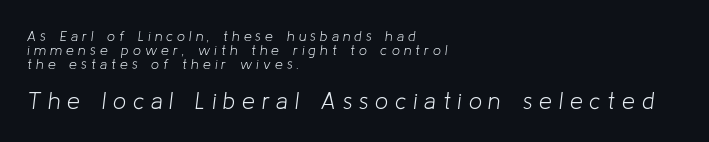
The image shows 23 px text type, italic (leaning right); set left-aligned, tight line spacing (1.0x), unusually wide letter spacing (+0.3 em), not underlined; the second (bottom) block is 1.64x larger.
